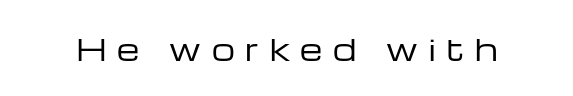
{"serif": "no", "italic": "no", "bold": "no", "weight": "regular", "width": "wide", "stroke_contrast": "low", "x_height": "medium", "monospaced": "no", "underline": "no", "letter_spacing": "wide", "letter_spacing_em": 0.37, "glyph_px": 29}
